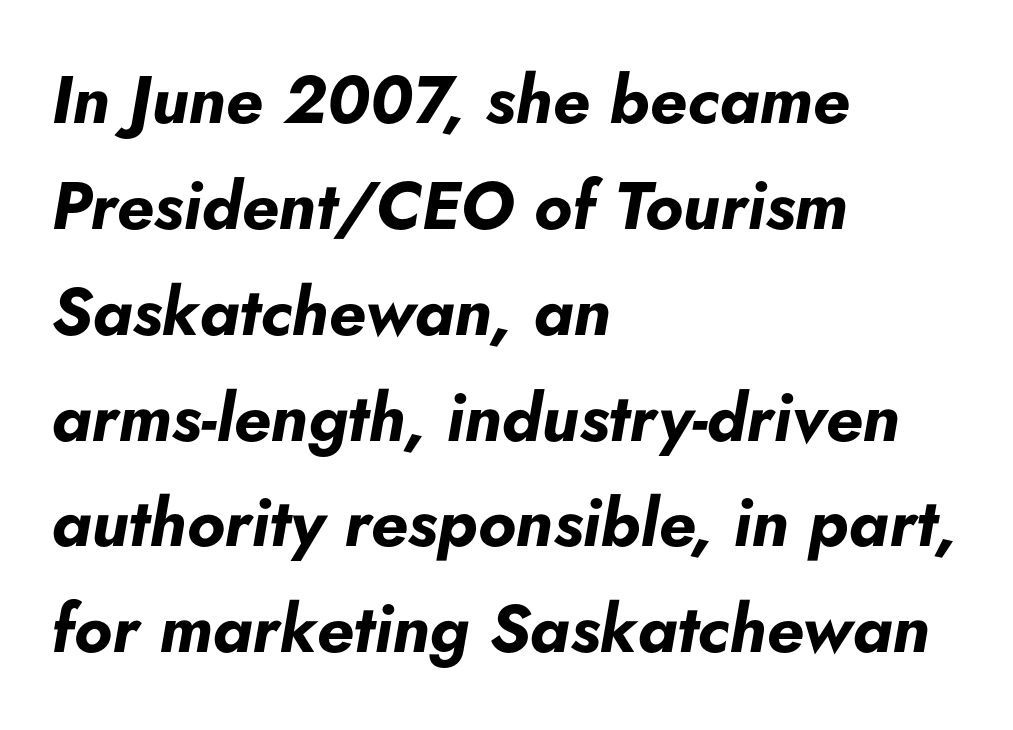
{"italic": "yes", "lean": "right", "slant_degrees": 5, "bold": "yes", "weight": "bold", "width": "normal", "stroke_contrast": "low", "x_height": "small", "monospaced": "no", "underline": "no", "align": "left", "line_spacing": "normal", "line_spacing_ratio": 1.58, "letter_spacing": "normal", "letter_spacing_em": 0.0, "glyph_px": 67}
